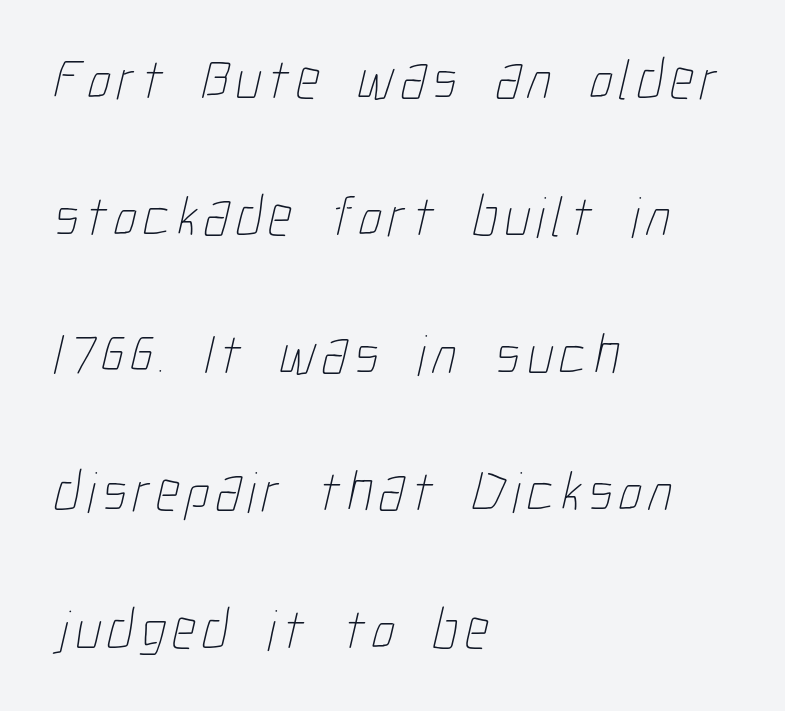
Q: Is the text bold? A: No.
Q: Is the text underlined? A: No.
Q: How is the paragraph aligned? A: Left-aligned.
Q: Is the spacing between lines tight, normal or loose? A: Loose.
Q: Width (condensed, normal, or wide)? A: Condensed.
Q: Stroke contrast? A: Low.
Q: x-height? A: Medium.
Q: Monospaced? A: No.
